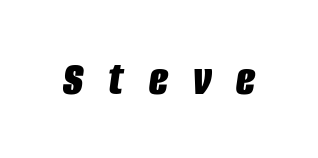
Quick note: underline off. The rendering uses a bold face; every stroke is thick and dark. Slanted lettering throughout. What stands out about the letter spacing? Its width — letters are far apart.
